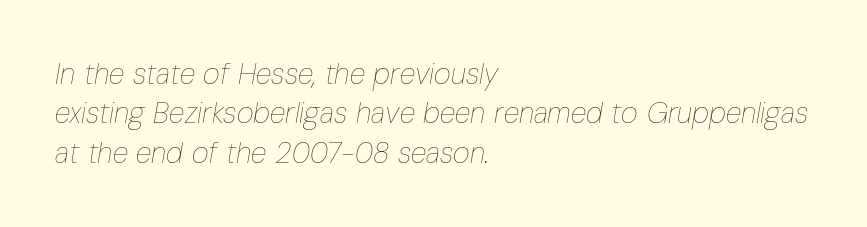
A typesetter would mark this as italic. The horizontal fit of the characters is conventional and even. The block of text has a typical density, with ordinary space between rows. The passage shown is not bold in any degree.
